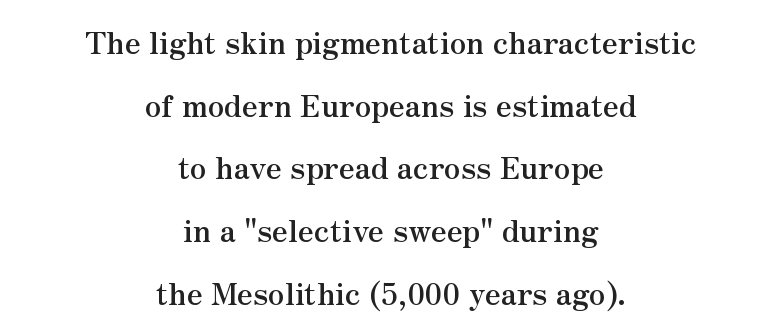
Q: Is the text bold? A: Yes.
Q: Is the text italic (slanted)? A: No, it is upright.
Q: Is the typeface a serif or a sans-serif typeface? A: Serif.
Q: Is the text underlined? A: No.
Q: How is the paragraph aligned? A: Centered.
Q: Is the spacing between letters normal or unusually wide? A: Normal.
Q: Is the spacing between lines tight, normal or loose? A: Loose.
Q: Width (condensed, normal, or wide)? A: Normal.
Q: Stroke contrast? A: Medium.
Q: x-height? A: Small.
Q: Monospaced? A: No.
